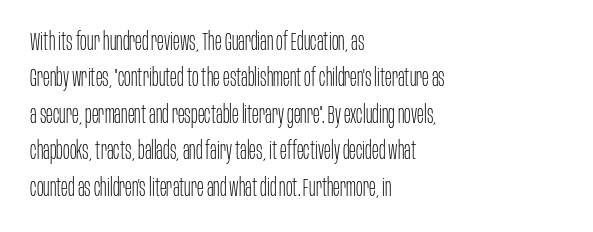
{"italic": "no", "bold": "no", "underline": "no", "align": "left", "line_spacing": "normal", "line_spacing_ratio": 1.46, "letter_spacing": "normal", "letter_spacing_em": 0.0, "glyph_px": 25}
